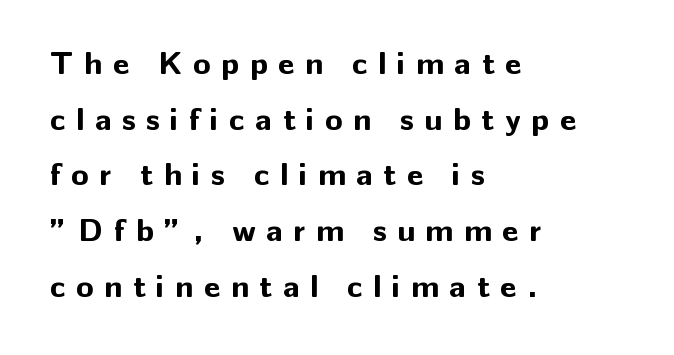
{"serif": "no", "italic": "no", "bold": "yes", "weight": "bold", "width": "normal", "stroke_contrast": "low", "x_height": "medium", "monospaced": "no", "underline": "no", "align": "left", "line_spacing_ratio": 1.74, "letter_spacing": "wide", "letter_spacing_em": 0.33, "glyph_px": 32}
